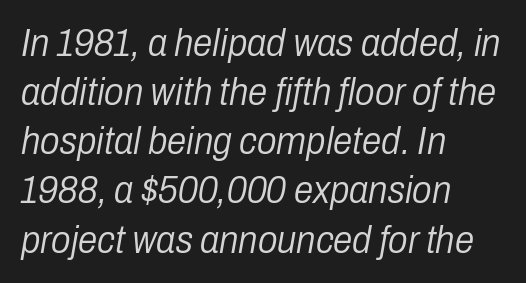
{"italic": "yes", "lean": "right", "slant_degrees": 10, "bold": "no", "weight": "light", "width": "condensed", "stroke_contrast": "low", "x_height": "medium", "monospaced": "no", "underline": "no", "align": "left", "line_spacing": "normal", "line_spacing_ratio": 1.26, "letter_spacing": "normal", "letter_spacing_em": 0.0, "glyph_px": 39}
